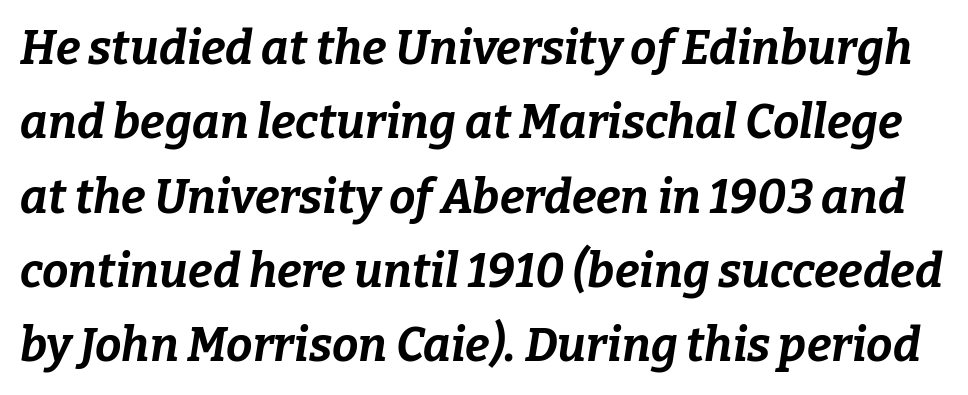
The image shows 47 px bold type, italic (leaning right); set normal line spacing (1.58x), normal letter spacing, not underlined; low stroke contrast and a medium x-height.
